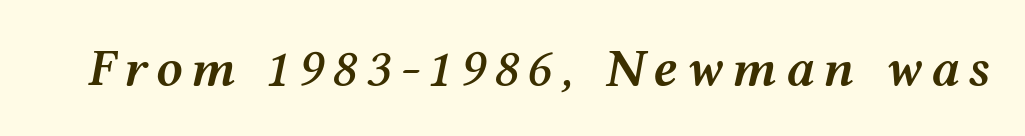
The image shows 53 px semibold, wide type, italic (leaning right); set not underlined; medium stroke contrast and a medium x-height.
